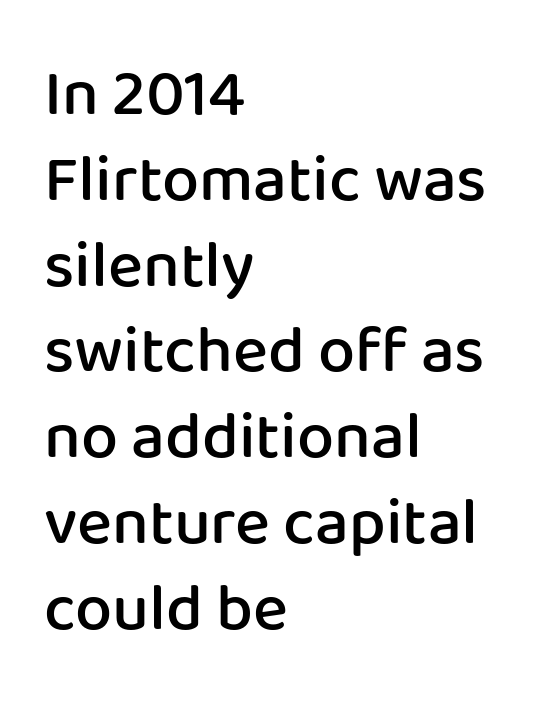
The image shows 66 px semibold sans-serif type, upright; set left-aligned, normal line spacing (1.3x), normal letter spacing, not underlined; low stroke contrast and a medium x-height.
